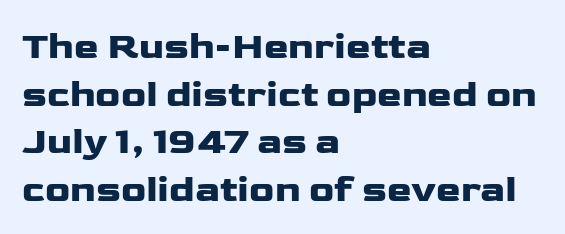
Q: Is the text italic (slanted)? A: No, it is upright.
Q: Is the typeface a serif or a sans-serif typeface? A: Sans-serif.
Q: Is the text underlined? A: No.
Q: How is the paragraph aligned? A: Left-aligned.
Q: Is the spacing between letters normal or unusually wide? A: Normal.
Q: Is the spacing between lines tight, normal or loose? A: Normal.
Q: Width (condensed, normal, or wide)? A: Wide.
Q: Stroke contrast? A: Low.
Q: x-height? A: Medium.
Q: Monospaced? A: No.
